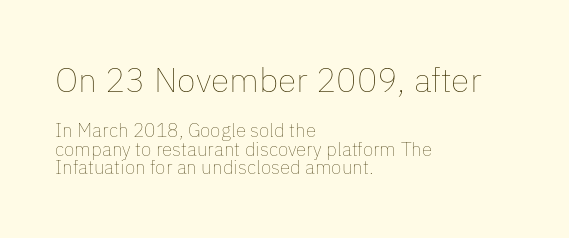
{"italic": "no", "bold": "no", "weight": "thin", "width": "normal", "stroke_contrast": "low", "x_height": "medium", "monospaced": "no", "underline": "no", "align": "left", "line_spacing": "tight", "line_spacing_ratio": 0.99, "letter_spacing": "normal", "letter_spacing_em": 0.0, "larger_block": "first", "size_ratio": 1.79, "glyph_px": 34}
